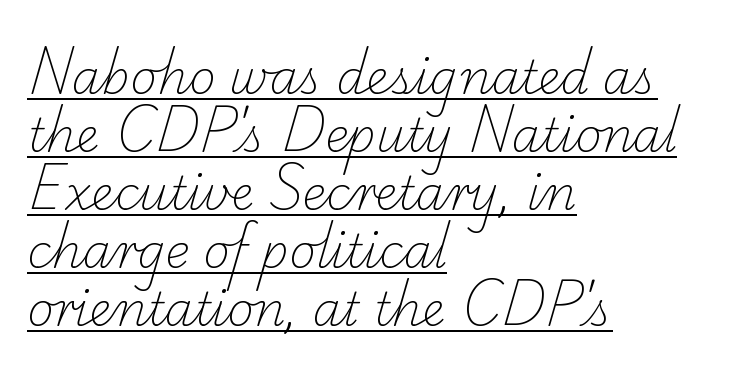
{"serif": "yes", "bold": "no", "weight": "light", "width": "normal", "stroke_contrast": "low", "x_height": "small", "monospaced": "no", "underline": "yes", "align": "left", "line_spacing": "normal", "line_spacing_ratio": 1.26, "letter_spacing": "normal", "letter_spacing_em": 0.0, "glyph_px": 46}
